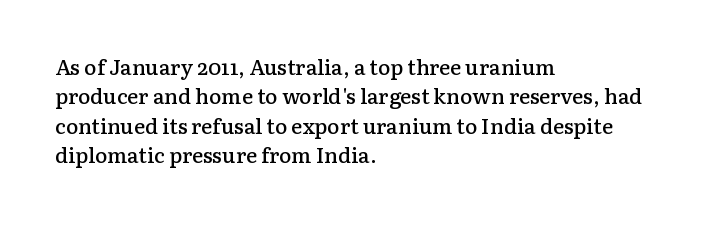
The image shows 21 px text type, upright; set left-aligned, normal line spacing (1.4x), normal letter spacing, not underlined.
